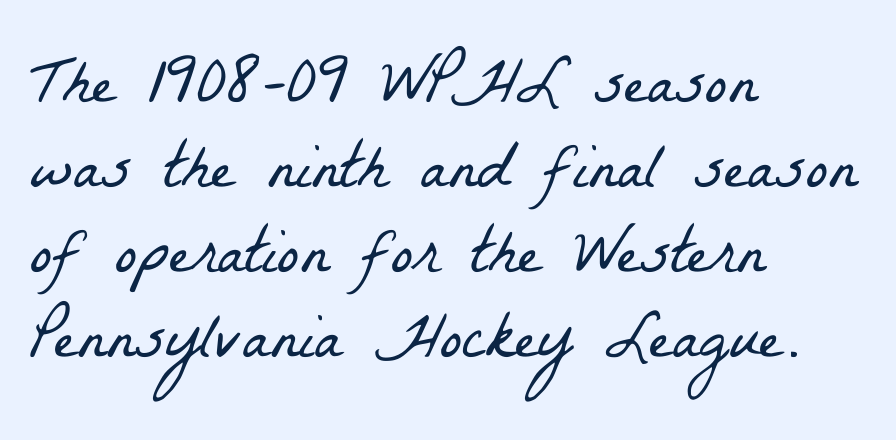
In terms of letterspacing, this is plain default setting. Typeset ragged right — the left edge is the straight one. Spacing verdict: proportional, widths tailored to each character. How would I describe the line gaps? Plain and ordinary.
